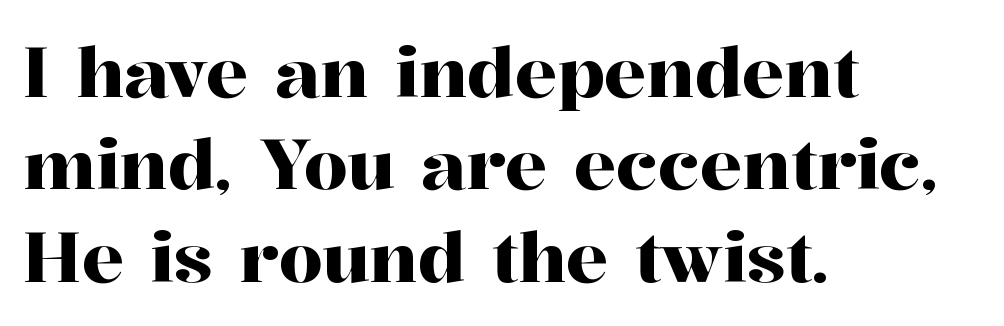
The image shows 70 px serif type, upright; set left-aligned, normal line spacing (1.32x), normal letter spacing, not underlined; high stroke contrast and a medium x-height.
